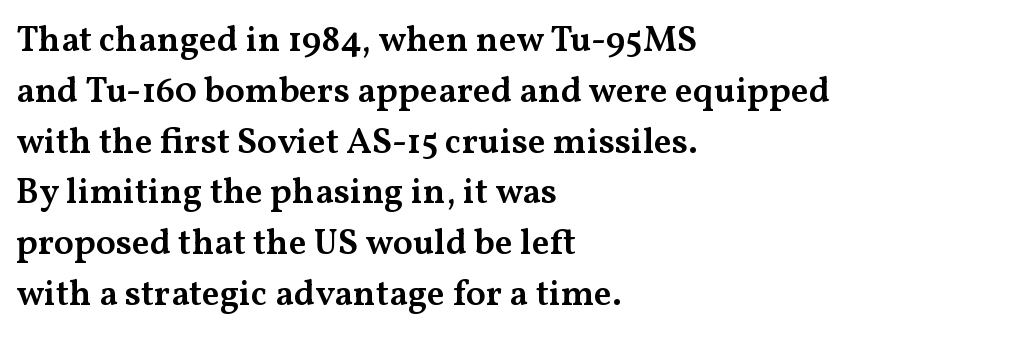
{"serif": "yes", "italic": "no", "bold": "semi", "weight": "semibold", "width": "wide", "stroke_contrast": "medium", "x_height": "medium", "monospaced": "no", "underline": "no", "align": "left", "line_spacing": "normal", "line_spacing_ratio": 1.41, "letter_spacing": "normal", "letter_spacing_em": 0.0, "glyph_px": 36}
